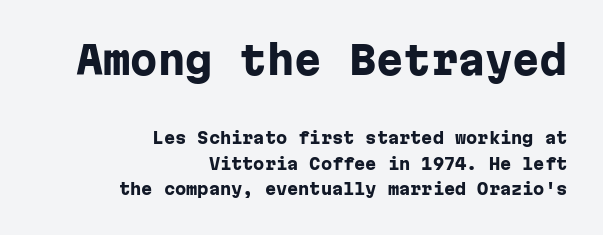
Default kerning and tracking; the words read as compact shapes. Line spacing here is normal. No word sits above an underline. The passage shown is emphatically bold. Short and long lines alike share a common ending point at right. Looks like terminal output: every glyph gets an equal slot.
